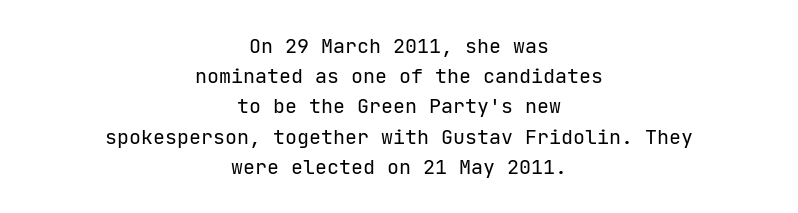
Q: Is the text bold? A: No.
Q: Is the text italic (slanted)? A: No, it is upright.
Q: Is the text underlined? A: No.
Q: How is the paragraph aligned? A: Centered.
Q: Is the spacing between letters normal or unusually wide? A: Normal.
Q: Is the spacing between lines tight, normal or loose? A: Normal.
